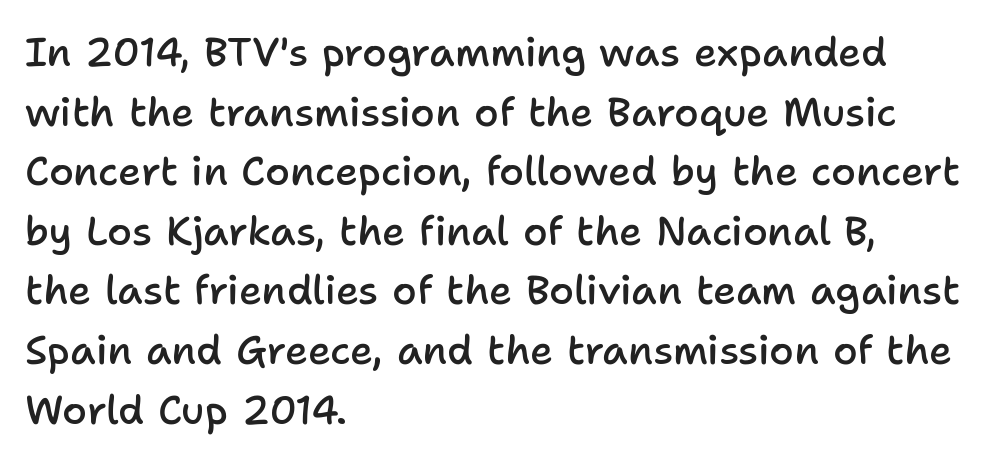
One-word summary of the alignment: left. A typesetter would label this face a sans. Does extra space separate the letters? No, they use regular spacing. Emphasis by weight is partial: semibold. How would I describe the line gaps? Plain and ordinary.
